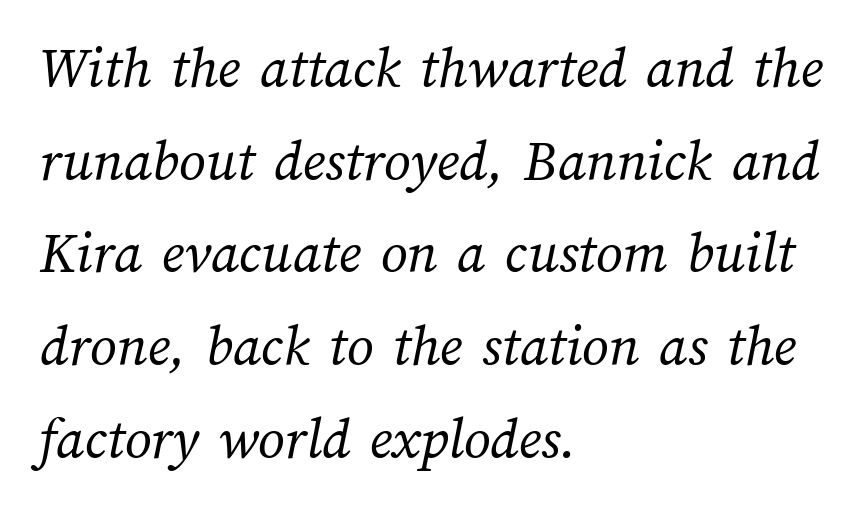
Q: Is the text bold? A: No.
Q: Is the text underlined? A: No.
Q: How is the paragraph aligned? A: Left-aligned.
Q: Is the spacing between letters normal or unusually wide? A: Normal.
Q: Is the spacing between lines tight, normal or loose? A: Normal.
Q: Width (condensed, normal, or wide)? A: Normal.
Q: Stroke contrast? A: Medium.
Q: x-height? A: Medium.
Q: Monospaced? A: No.
